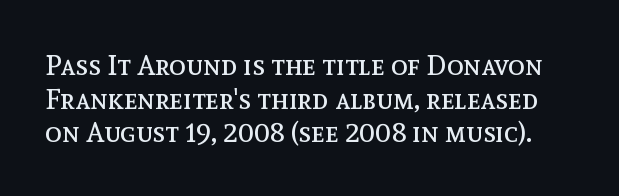
The image shows 28 px regular-weight type, upright; set line spacing 1.2x, normal letter spacing, not underlined; a medium x-height.
